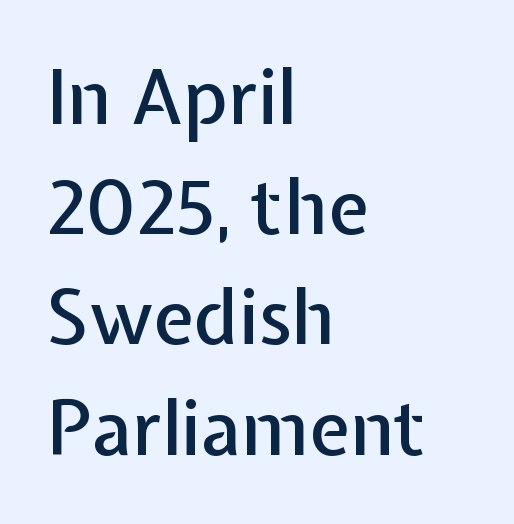
{"serif": "no", "italic": "no", "width": "normal", "stroke_contrast": "low", "x_height": "medium", "monospaced": "no", "underline": "no", "align": "left", "line_spacing": "normal", "line_spacing_ratio": 1.47, "letter_spacing": "normal", "letter_spacing_em": 0.0, "glyph_px": 75}
